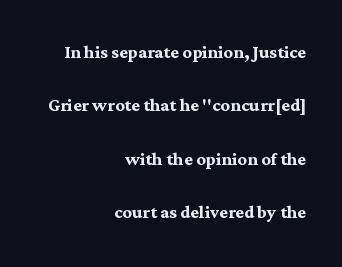
The image shows 23 px bold type, upright; set right-aligned, loose line spacing (2.32x), normal letter spacing, not underlined.
